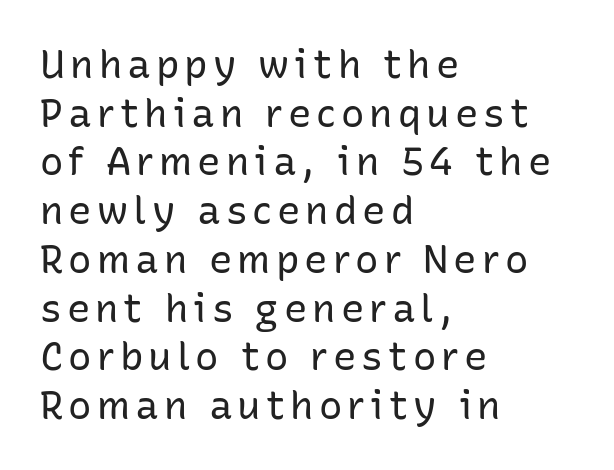
This rendering employs a face without finishing strokes, i.e., a sans-serif. A roman cut, with each character standing at attention. The font is comparable to plain body text, perhaps lighter. A normal amount of white space separates one row of letters from the next.
